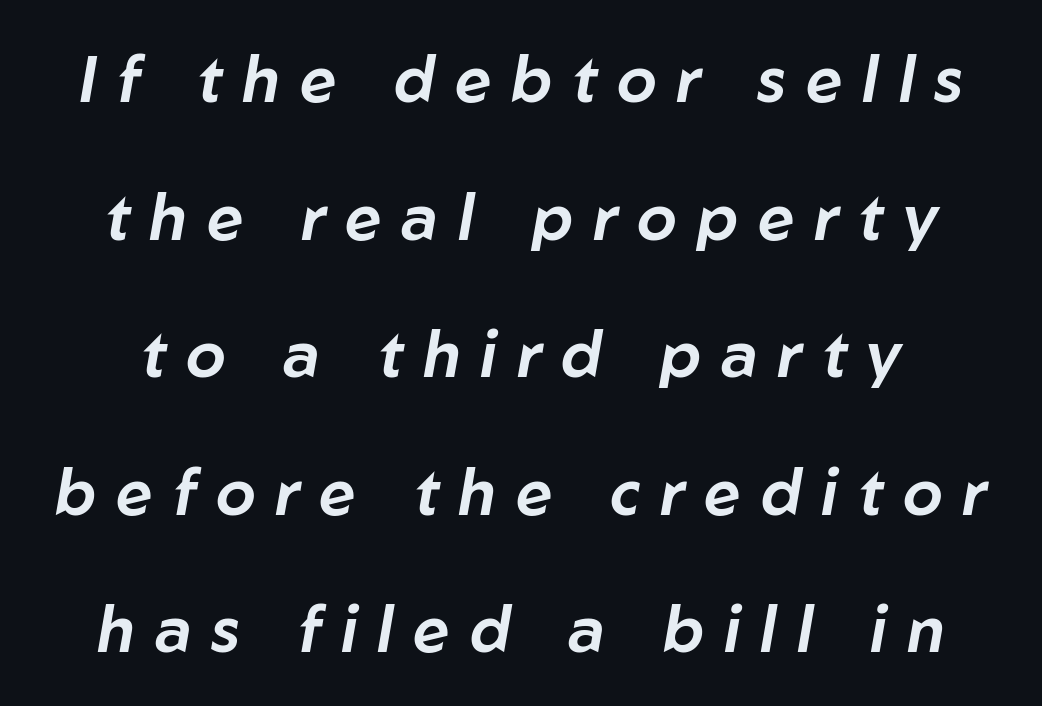
The image shows 64 px text type, italic (leaning right); set loose line spacing (2.15x), unusually wide letter spacing (+0.31 em), not underlined; low stroke contrast and a medium x-height.
